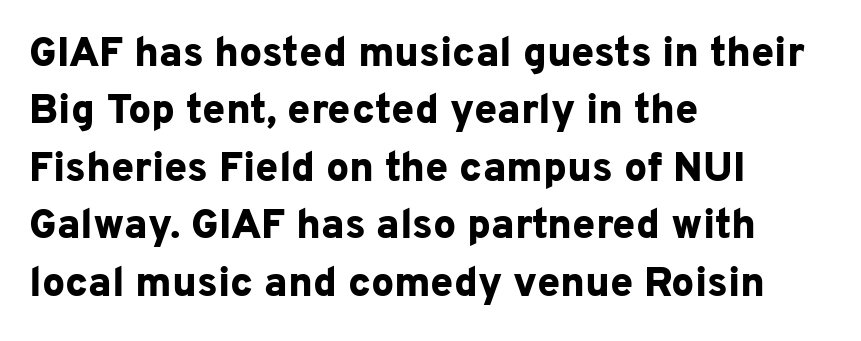
Is this a sans? Yes — the strokes have no serifs. Bold? Absolutely — the strokes are thick and heavy. The horizontal fit of the characters is conventional and even. Is there any slant? The stems are plumb. Proportional: the letters do not fall into vertical columns.
